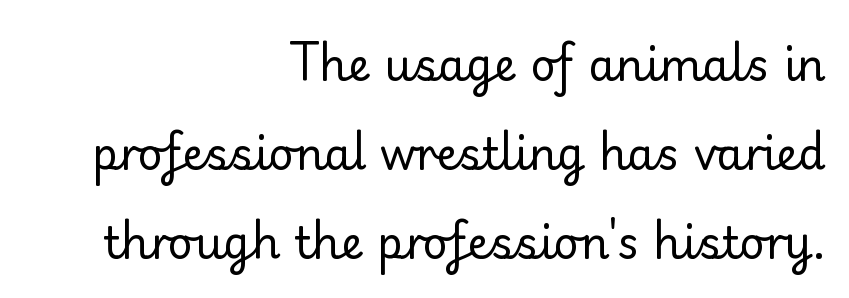
The image shows 44 px regular-weight sans-serif type, upright; set right-aligned, loose line spacing (2.02x), normal letter spacing, not underlined; low stroke contrast and a small x-height.
